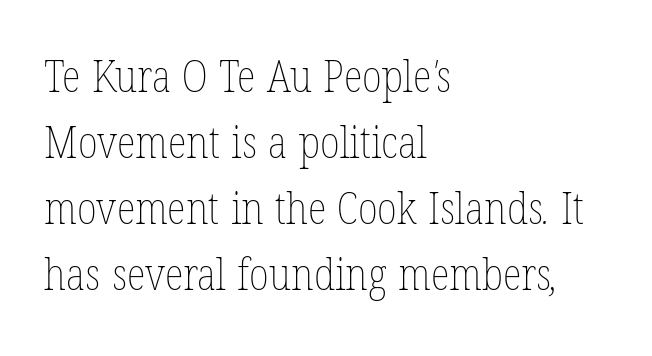
Q: Is the text bold? A: No.
Q: Is the text underlined? A: No.
Q: How is the paragraph aligned? A: Left-aligned.
Q: Is the spacing between letters normal or unusually wide? A: Normal.
Q: Is the spacing between lines tight, normal or loose? A: Normal.
Q: Width (condensed, normal, or wide)? A: Condensed.
Q: Stroke contrast? A: Low.
Q: x-height? A: Medium.
Q: Monospaced? A: No.
